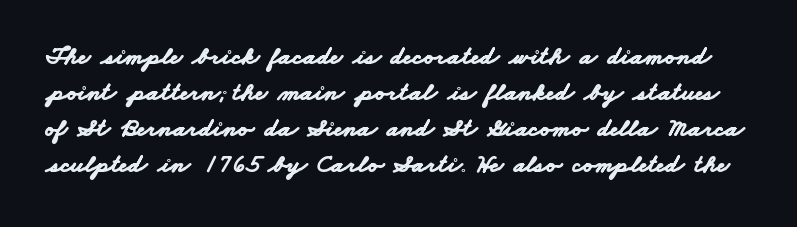
The image shows 26 px bold type; set normal line spacing (1.38x), normal letter spacing, not underlined.
